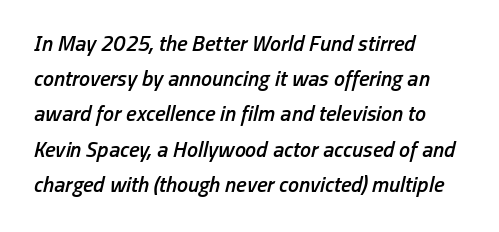
{"italic": "yes", "lean": "right", "slant_degrees": 13, "bold": "semi", "underline": "no", "align": "left", "line_spacing": "normal", "line_spacing_ratio": 1.6, "letter_spacing": "normal", "letter_spacing_em": 0.0, "glyph_px": 22}
